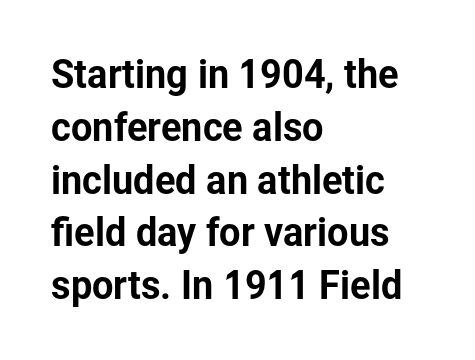
{"serif": "no", "italic": "no", "width": "normal", "stroke_contrast": "low", "x_height": "medium", "monospaced": "no", "underline": "no", "align": "left", "line_spacing": "normal", "line_spacing_ratio": 1.39, "letter_spacing": "normal", "letter_spacing_em": 0.0, "glyph_px": 38}
